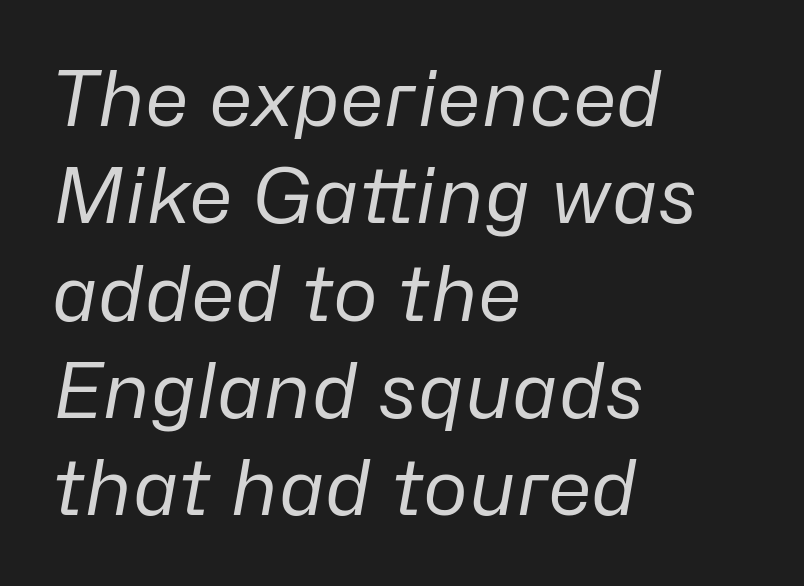
{"italic": "yes", "lean": "right", "slant_degrees": 10, "bold": "no", "weight": "regular", "width": "normal", "stroke_contrast": "low", "x_height": "medium", "monospaced": "no", "underline": "no", "align": "left", "line_spacing": "normal", "line_spacing_ratio": 1.28, "letter_spacing": "normal", "letter_spacing_em": 0.0, "glyph_px": 76}
